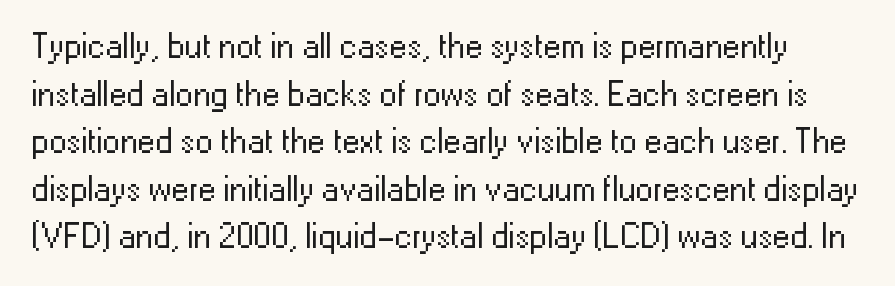
Q: Is the text bold? A: No.
Q: Is the text italic (slanted)? A: No, it is upright.
Q: Is the typeface a serif or a sans-serif typeface? A: Sans-serif.
Q: Is the text underlined? A: No.
Q: Is the spacing between letters normal or unusually wide? A: Normal.
Q: Is the spacing between lines tight, normal or loose? A: Normal.
Q: Width (condensed, normal, or wide)? A: Normal.
Q: Stroke contrast? A: Low.
Q: x-height? A: Medium.
Q: Monospaced? A: No.
